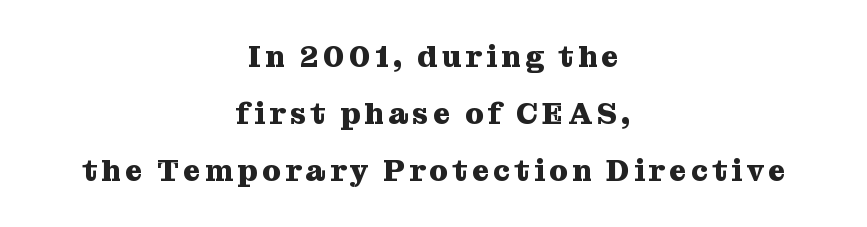
The image shows 30 px heavy serif type, upright; set centered, loose line spacing (1.9x), not underlined; medium stroke contrast and a medium x-height.
